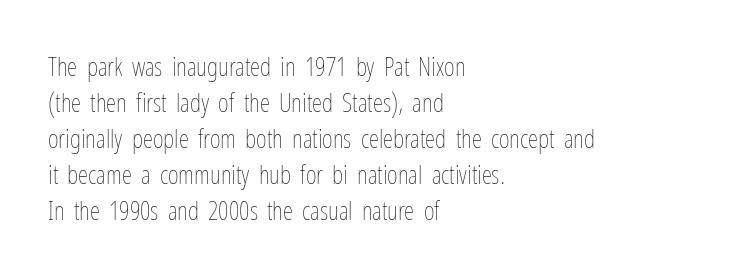
Q: Is the text bold? A: No.
Q: Is the text italic (slanted)? A: No, it is upright.
Q: Is the text underlined? A: No.
Q: How is the paragraph aligned? A: Left-aligned.
Q: Is the spacing between letters normal or unusually wide? A: Normal.
Q: Is the spacing between lines tight, normal or loose? A: Normal.
